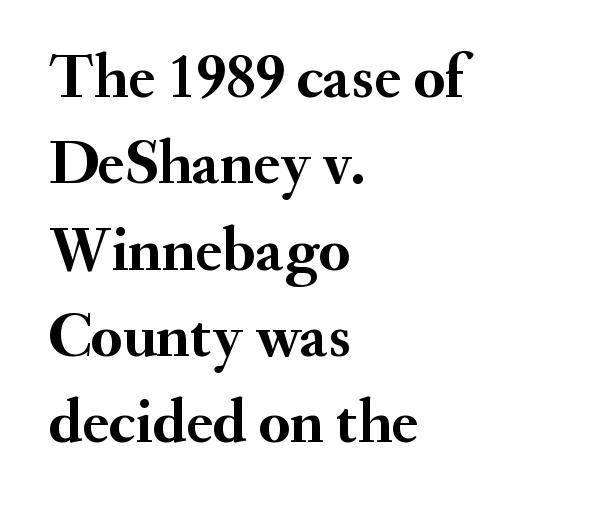
The image shows 63 px semibold serif type, upright; set left-aligned, normal line spacing (1.37x), normal letter spacing, not underlined; medium stroke contrast and a small x-height.
